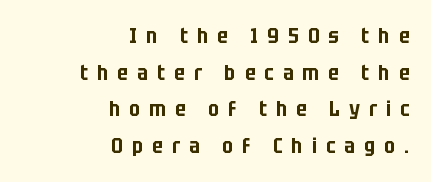
Q: Is the text italic (slanted)? A: No, it is upright.
Q: Is the text underlined? A: No.
Q: How is the paragraph aligned? A: Right-aligned.
Q: Is the spacing between letters normal or unusually wide? A: Unusually wide.
